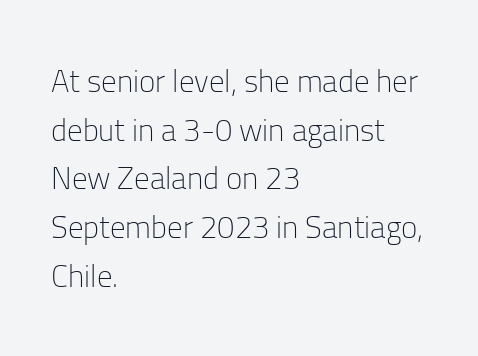
{"serif": "no", "italic": "no", "bold": "no", "weight": "light", "width": "normal", "stroke_contrast": "low", "x_height": "medium", "monospaced": "no", "underline": "no", "align": "left", "line_spacing": "normal", "line_spacing_ratio": 1.57, "letter_spacing": "normal", "letter_spacing_em": 0.0, "glyph_px": 31}
